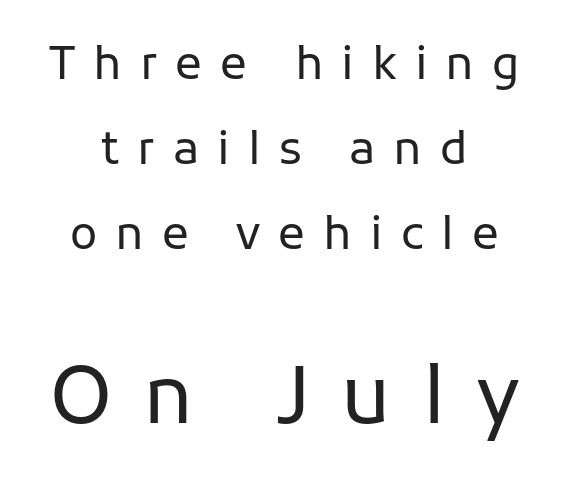
Q: Is the text bold? A: No.
Q: Is the text italic (slanted)? A: No, it is upright.
Q: Is the typeface a serif or a sans-serif typeface? A: Sans-serif.
Q: Is the text underlined? A: No.
Q: How is the paragraph aligned? A: Centered.
Q: Is the spacing between letters normal or unusually wide? A: Unusually wide.
Q: Which block of text is set in a larger size, the first (top) or the second (bottom)? A: The second (bottom) one.
Q: Width (condensed, normal, or wide)? A: Normal.
Q: Stroke contrast? A: Low.
Q: x-height? A: Medium.
Q: Monospaced? A: No.
